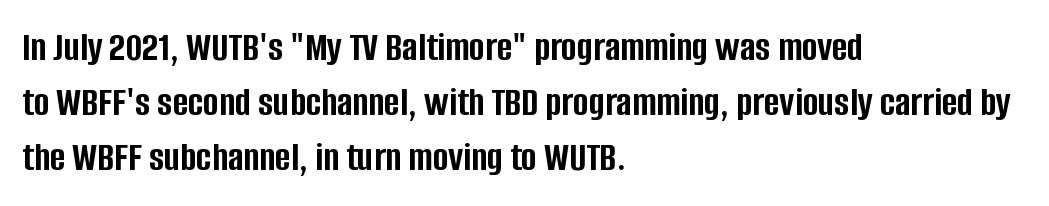
The image shows 42 px semibold, condensed sans-serif type, upright; set left-aligned, normal line spacing (1.31x), normal letter spacing, not underlined; low stroke contrast and a large x-height.
